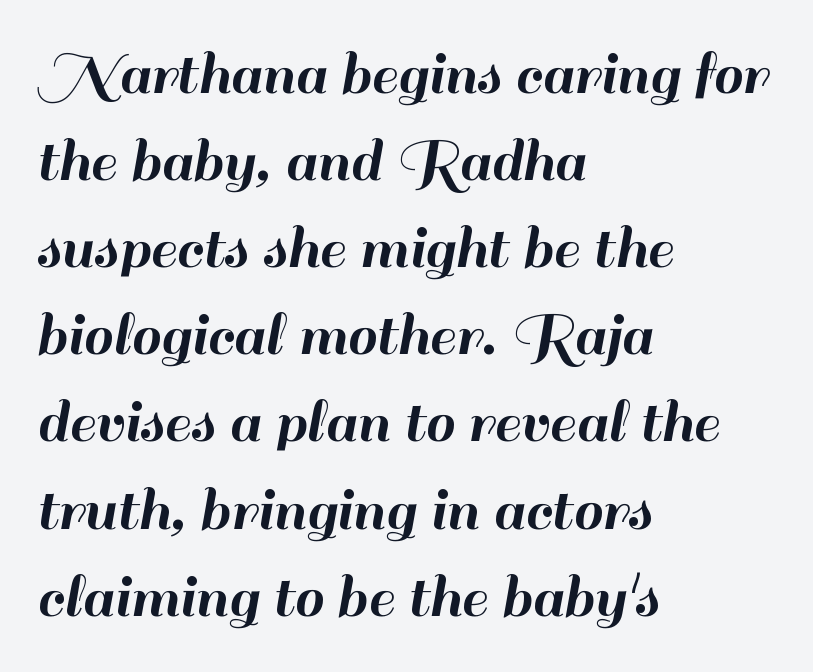
{"serif": "no", "width": "normal", "stroke_contrast": "high", "x_height": "small", "monospaced": "no", "underline": "no", "align": "left", "line_spacing": "normal", "line_spacing_ratio": 1.32, "letter_spacing": "normal", "letter_spacing_em": 0.0, "glyph_px": 66}
